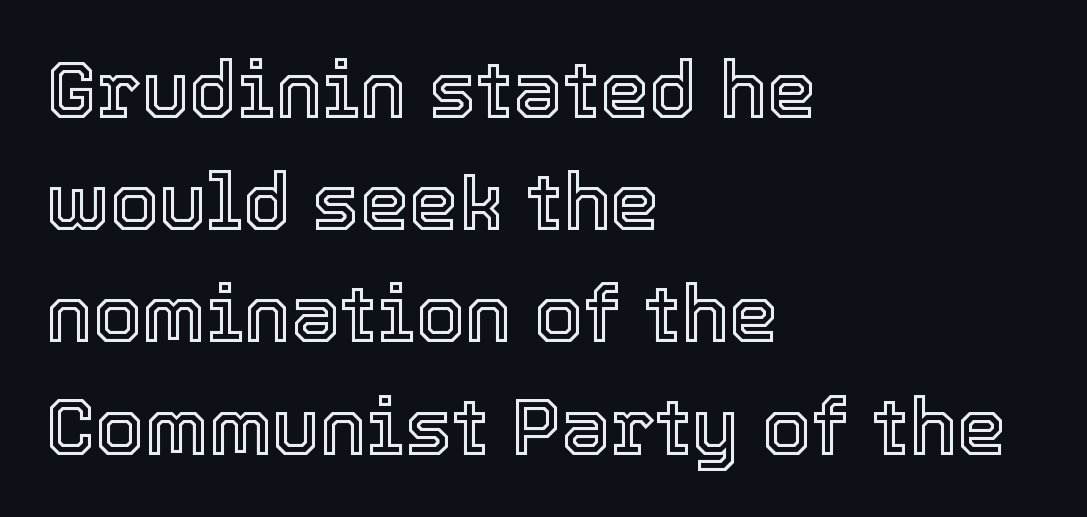
{"italic": "no", "width": "normal", "x_height": "medium", "monospaced": "no", "underline": "no", "align": "left", "line_spacing": "normal", "line_spacing_ratio": 1.42, "letter_spacing": "normal", "letter_spacing_em": 0.0, "glyph_px": 79}
